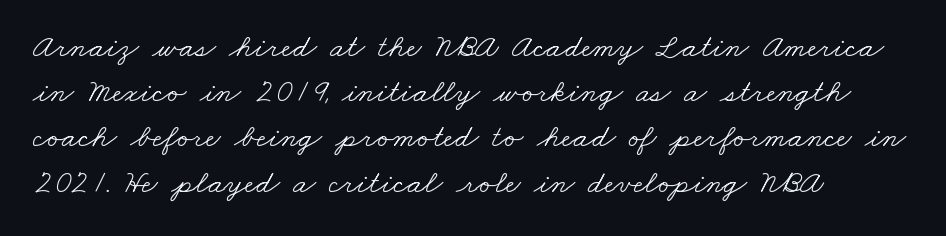
Q: Is the text bold? A: No.
Q: Is the typeface a serif or a sans-serif typeface? A: Serif.
Q: Is the text underlined? A: No.
Q: How is the paragraph aligned? A: Left-aligned.
Q: Is the spacing between letters normal or unusually wide? A: Normal.
Q: Is the spacing between lines tight, normal or loose? A: Normal.
Q: Width (condensed, normal, or wide)? A: Wide.
Q: Stroke contrast? A: Low.
Q: x-height? A: Small.
Q: Monospaced? A: No.
